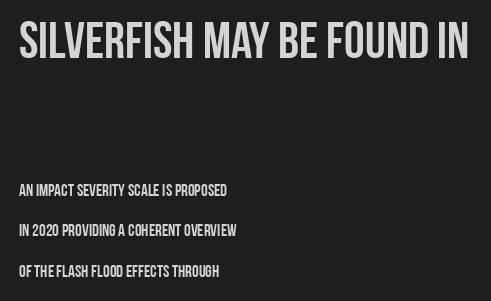
Check under the words: just untouched page. Tracking here is standard; glyphs follow each other at the usual distance. The initial chunk of copy outweighs the following chunk in type size. The space between consecutive lines is lavish.
